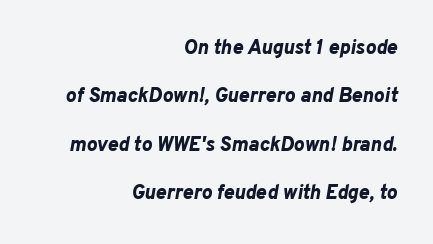
Q: Is the text bold? A: Yes.
Q: Is the text italic (slanted)? A: Yes, it leans right by about 10 degrees.
Q: Is the text underlined? A: No.
Q: How is the paragraph aligned? A: Right-aligned.
Q: Is the spacing between letters normal or unusually wide? A: Normal.
Q: Is the spacing between lines tight, normal or loose? A: Loose.
